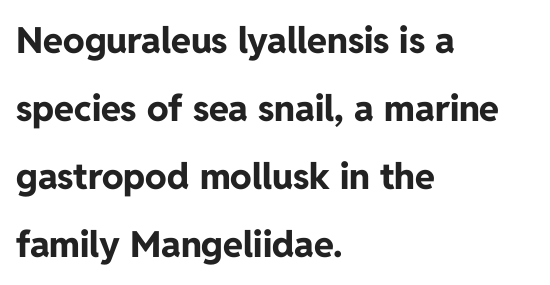
Default kerning and tracking; the words read as compact shapes. Honestly, there is no underline to notice here at all. A typesetter would mark this as roman, not italic. The rendering anchors every line to the left-hand side.
